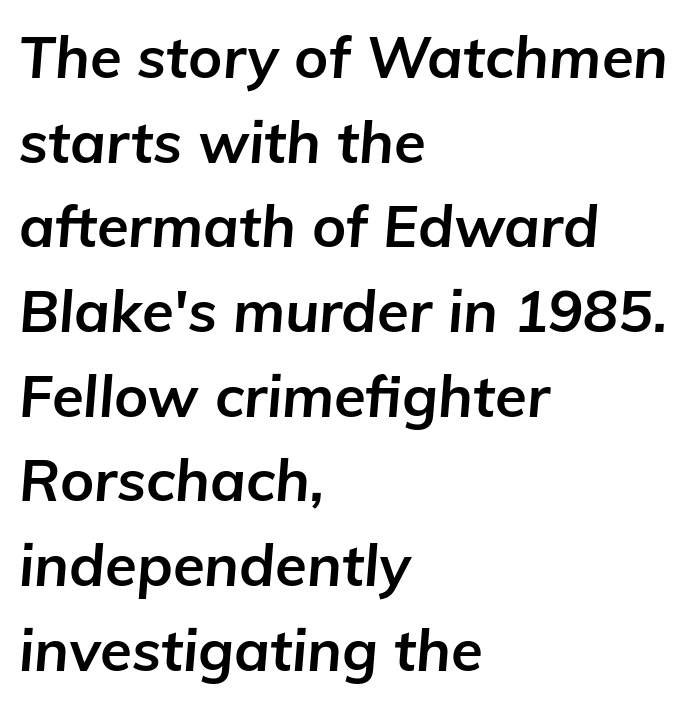
The image shows 58 px bold type, italic (leaning right); set left-aligned, normal line spacing (1.46x), normal letter spacing, not underlined; low stroke contrast and a medium x-height.
